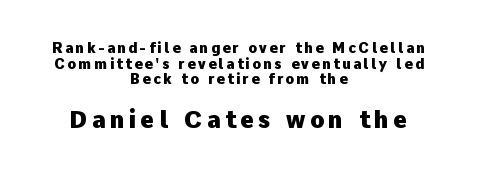
The image shows 24 px bold type, upright; set centered, tight line spacing (1.12x), not underlined; the second (bottom) block is 1.71x larger.
